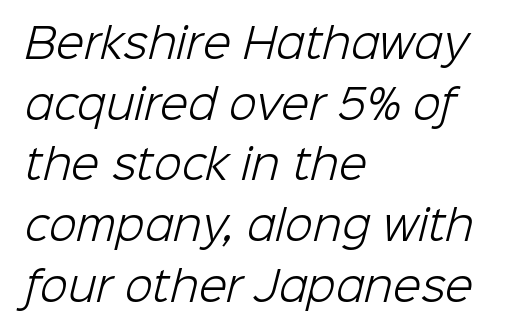
Q: Is the text bold? A: No.
Q: Is the typeface a serif or a sans-serif typeface? A: Sans-serif.
Q: Is the text underlined? A: No.
Q: How is the paragraph aligned? A: Left-aligned.
Q: Is the spacing between letters normal or unusually wide? A: Normal.
Q: Is the spacing between lines tight, normal or loose? A: Normal.
Q: Width (condensed, normal, or wide)? A: Normal.
Q: Stroke contrast? A: Low.
Q: x-height? A: Medium.
Q: Monospaced? A: No.
